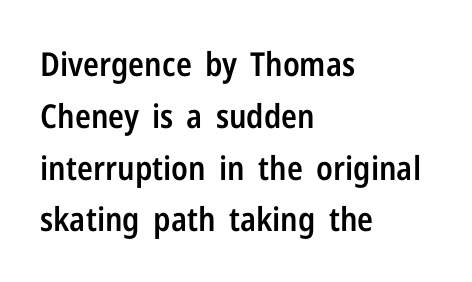
Q: Is the text bold? A: Semi-bold.
Q: Is the text italic (slanted)? A: No, it is upright.
Q: Is the typeface a serif or a sans-serif typeface? A: Sans-serif.
Q: Is the text underlined? A: No.
Q: How is the paragraph aligned? A: Left-aligned.
Q: Is the spacing between letters normal or unusually wide? A: Normal.
Q: Is the spacing between lines tight, normal or loose? A: Normal.
Q: Width (condensed, normal, or wide)? A: Condensed.
Q: Stroke contrast? A: Low.
Q: x-height? A: Medium.
Q: Monospaced? A: No.
